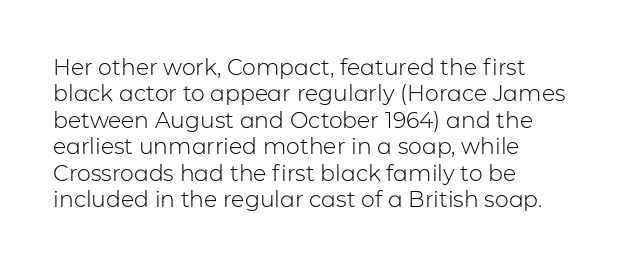
Q: Is the text bold? A: No.
Q: Is the text italic (slanted)? A: No, it is upright.
Q: Is the text underlined? A: No.
Q: Is the spacing between letters normal or unusually wide? A: Normal.
